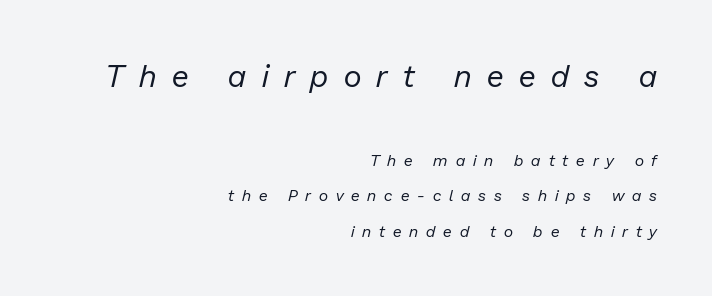
{"italic": "yes", "lean": "right", "slant_degrees": 13, "bold": "no", "weight": "regular", "width": "normal", "stroke_contrast": "low", "x_height": "medium", "monospaced": "no", "underline": "no", "align": "right", "line_spacing": "loose", "line_spacing_ratio": 2.22, "letter_spacing": "wide", "letter_spacing_em": 0.5, "larger_block": "first", "size_ratio": 1.94, "glyph_px": 31}
